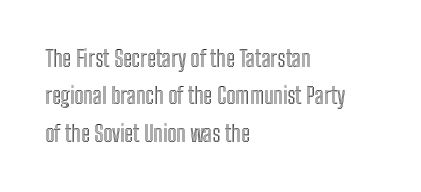
{"italic": "no", "underline": "no", "align": "left", "line_spacing": "normal", "line_spacing_ratio": 1.7, "letter_spacing": "normal", "letter_spacing_em": 0.0, "glyph_px": 22}
